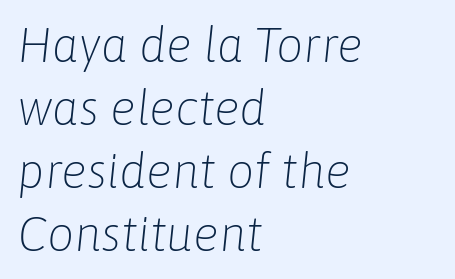
Q: Is the text bold? A: No.
Q: Is the text italic (slanted)? A: Yes, it leans right by about 6 degrees.
Q: Is the text underlined? A: No.
Q: How is the paragraph aligned? A: Left-aligned.
Q: Is the spacing between letters normal or unusually wide? A: Normal.
Q: Is the spacing between lines tight, normal or loose? A: Normal.
Q: Width (condensed, normal, or wide)? A: Normal.
Q: Stroke contrast? A: Low.
Q: x-height? A: Medium.
Q: Monospaced? A: No.
